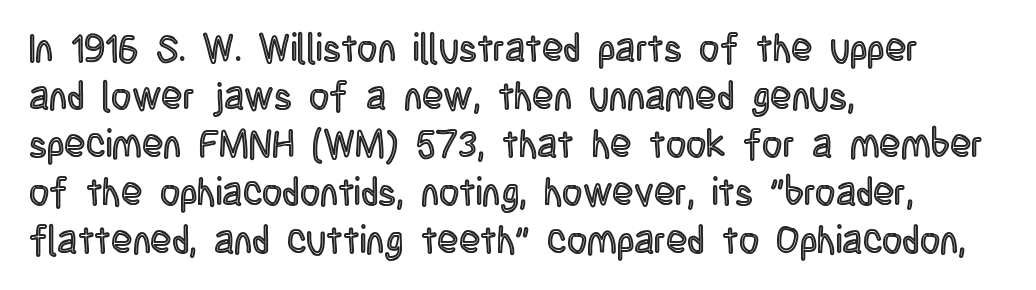
{"italic": "no", "width": "condensed", "x_height": "large", "monospaced": "no", "underline": "no", "align": "left", "line_spacing_ratio": 1.23, "letter_spacing": "normal", "letter_spacing_em": 0.0, "glyph_px": 39}
